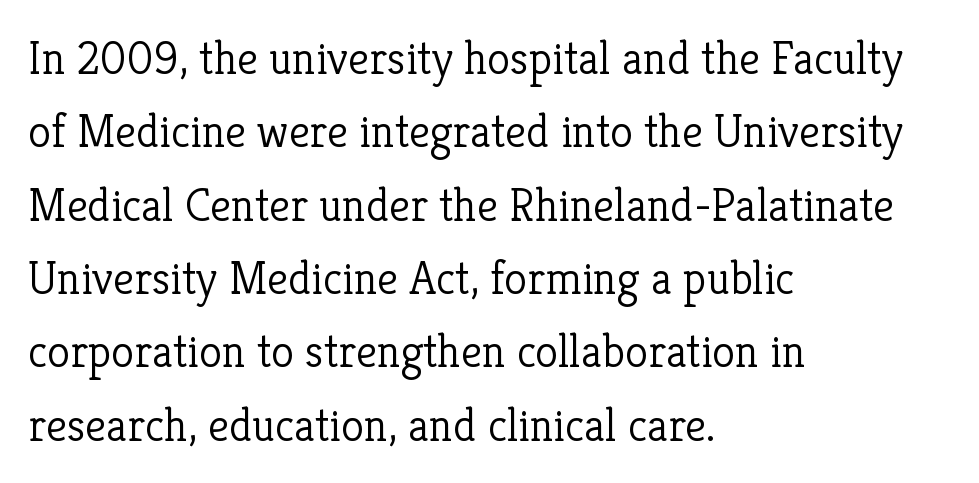
{"serif": "yes", "italic": "no", "bold": "no", "weight": "light", "width": "normal", "stroke_contrast": "low", "x_height": "medium", "monospaced": "no", "underline": "no", "align": "left", "line_spacing": "normal", "line_spacing_ratio": 1.56, "letter_spacing": "normal", "letter_spacing_em": 0.0, "glyph_px": 47}
